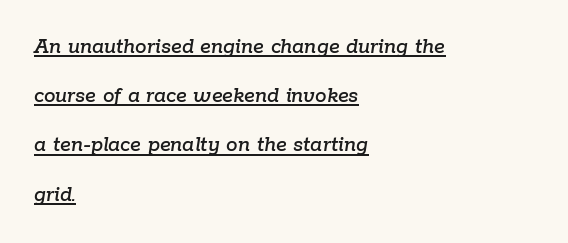
Q: Is the text italic (slanted)? A: Yes, it leans right by about 9 degrees.
Q: Is the text underlined? A: Yes.
Q: How is the paragraph aligned? A: Left-aligned.
Q: Is the spacing between letters normal or unusually wide? A: Normal.
Q: Is the spacing between lines tight, normal or loose? A: Loose.
